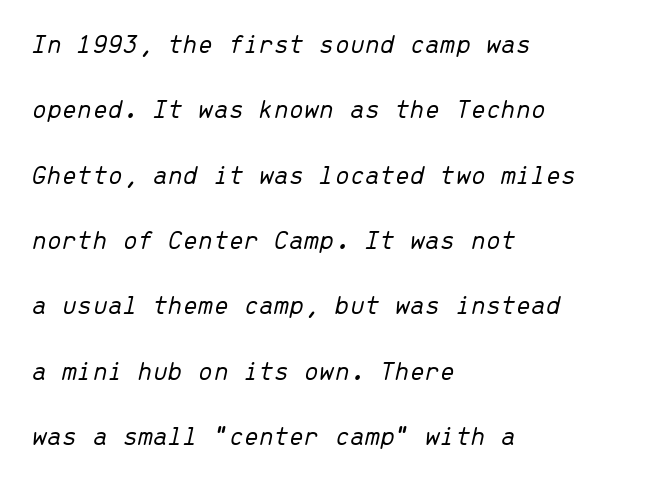
The image shows 27 px text type, italic (leaning right); set left-aligned, loose line spacing (2.42x), normal letter spacing, not underlined.
